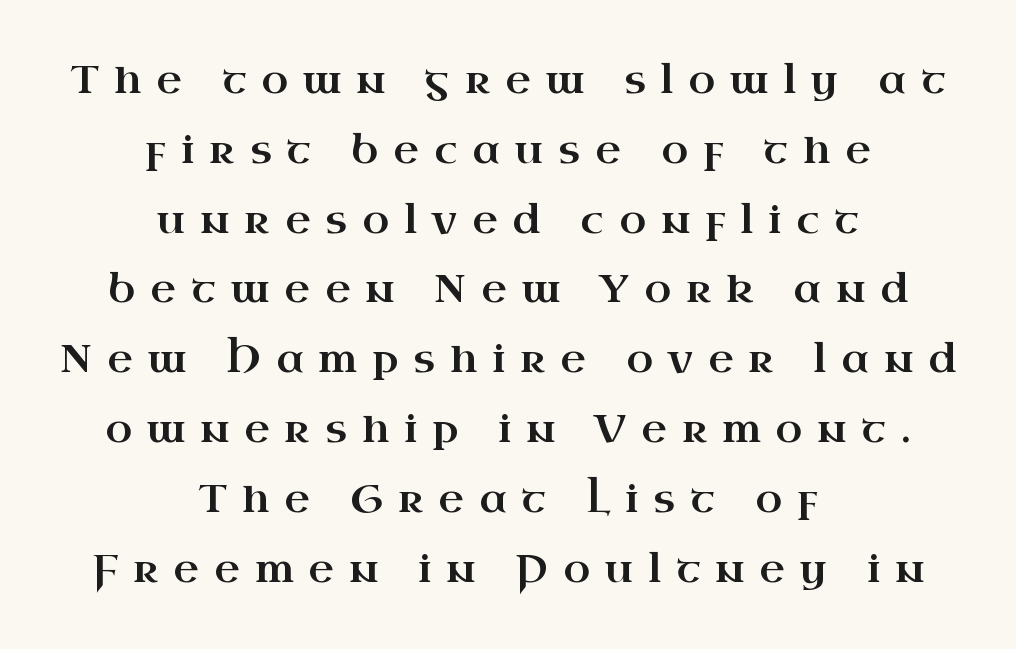
Each word looks stretched out because of the extra space between its letters. Descenders are the only things crossing below the line. In terms of posture, this sample is upright. Line starts and ends both wander, symmetrically. The rendering uses natural spacing where letterforms have individual widths.
